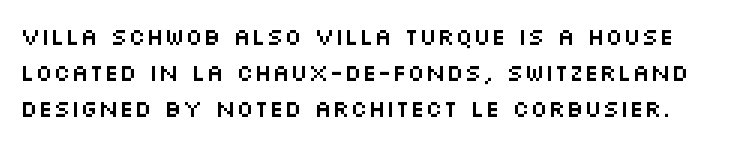
{"italic": "no", "underline": "no", "line_spacing": "normal", "line_spacing_ratio": 1.49, "letter_spacing": "normal", "letter_spacing_em": 0.0, "glyph_px": 24}
